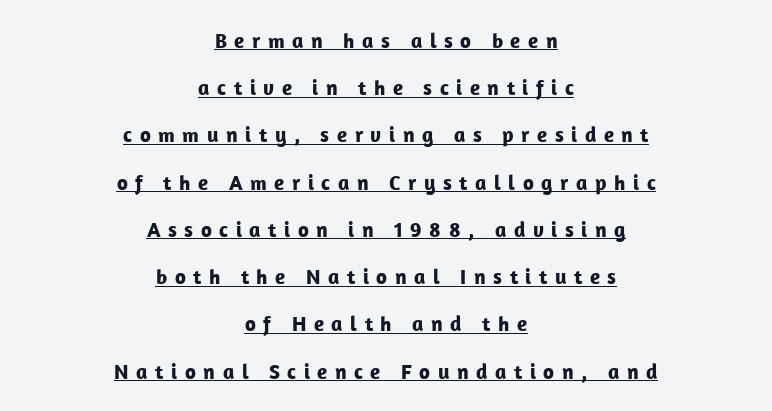
Q: Is the text bold? A: Yes.
Q: Is the text italic (slanted)? A: No, it is upright.
Q: Is the text underlined? A: Yes.
Q: How is the paragraph aligned? A: Centered.
Q: Is the spacing between letters normal or unusually wide? A: Unusually wide.
Q: Is the spacing between lines tight, normal or loose? A: Loose.
